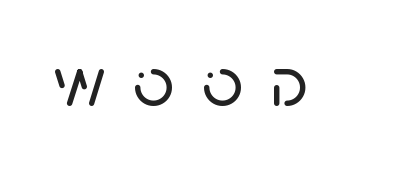
A typesetter would mark this as roman, not italic. The foot of each line stays bare and open. Here the designer chose a conventional face with non-uniform glyph widths. Is this a sans? Yes — the strokes have no serifs.
